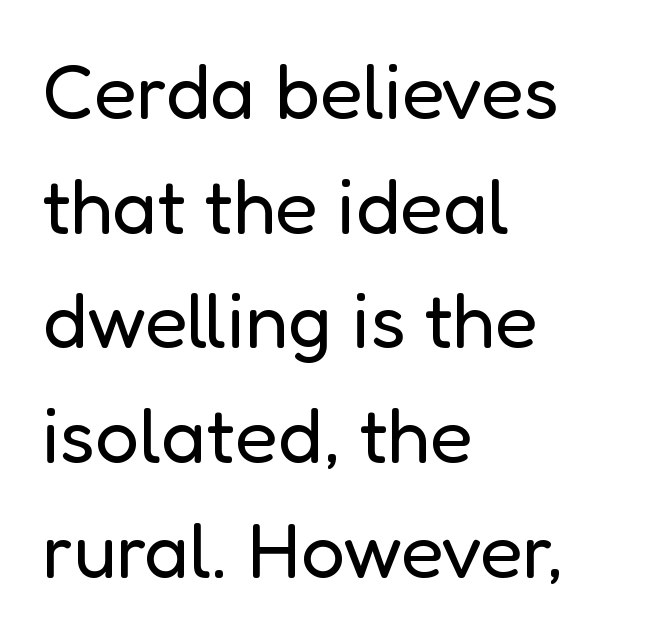
The image shows 78 px regular-weight sans-serif type, upright; set left-aligned, normal line spacing (1.47x), normal letter spacing, not underlined; low stroke contrast and a medium x-height.
